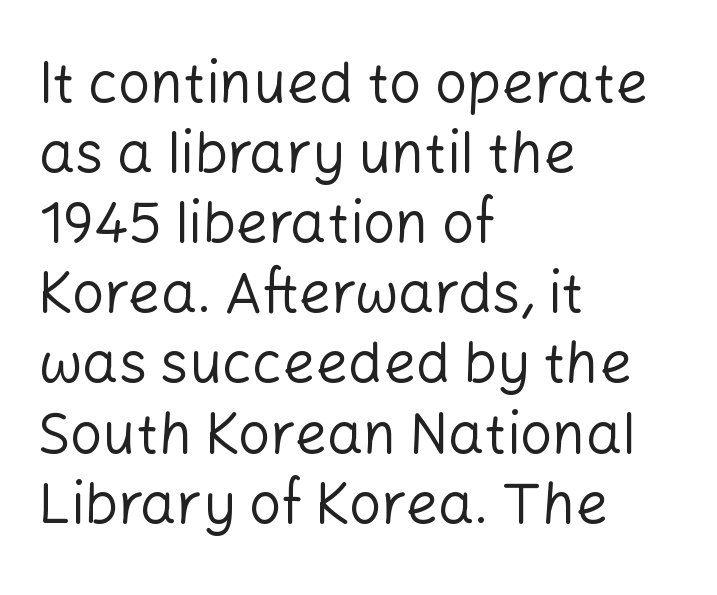
The baseline area is clear. Italic: no, the glyphs are upright roman. You could not count columns in this text — the font is proportionally spaced. These glyphs show unthickened strokes, regular width or finer. The passage shown has conventional tracking throughout.
